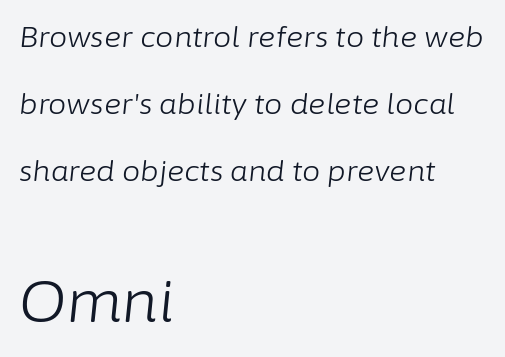
Weight: not bold — regular or lighter. A great deal of white space separates one row of letters from the next. Whoever set this made the second block the dominant, larger element. You could call the tracking neutral — neither tight nor loose. Characters are canted at an angle relative to the baseline's perpendicular.
